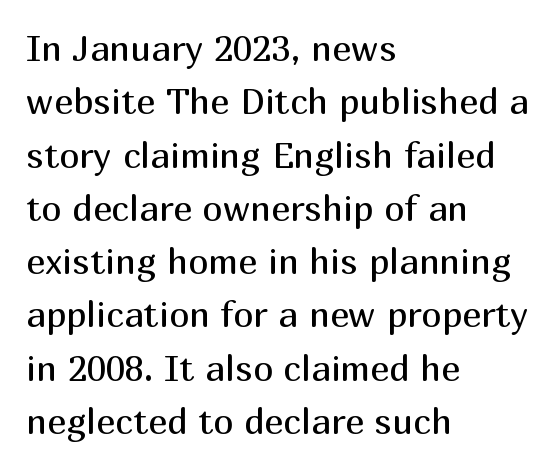
Q: Is the text bold? A: No.
Q: Is the text italic (slanted)? A: No, it is upright.
Q: Is the typeface a serif or a sans-serif typeface? A: Sans-serif.
Q: Is the text underlined? A: No.
Q: How is the paragraph aligned? A: Left-aligned.
Q: Is the spacing between letters normal or unusually wide? A: Normal.
Q: Is the spacing between lines tight, normal or loose? A: Normal.
Q: Width (condensed, normal, or wide)? A: Normal.
Q: Stroke contrast? A: Medium.
Q: x-height? A: Medium.
Q: Monospaced? A: No.
